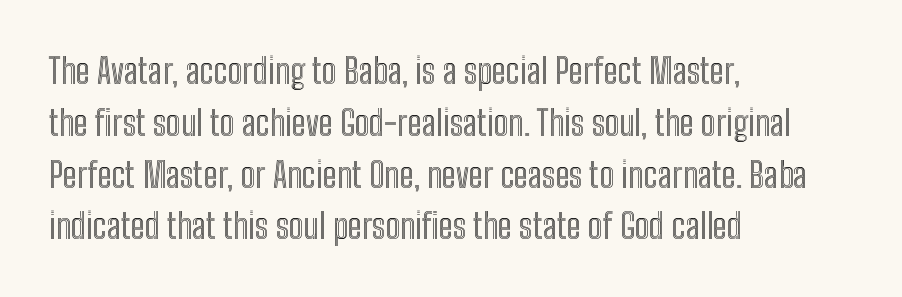
The rows are spaced the way most documents space them. Posture: vertical. The rendering uses natural spacing where letterforms have individual widths. The text block is weighted toward the left margin, trailing off unevenly rightward. Observe the ordinary spacing: letters are neighbours, not strangers.
